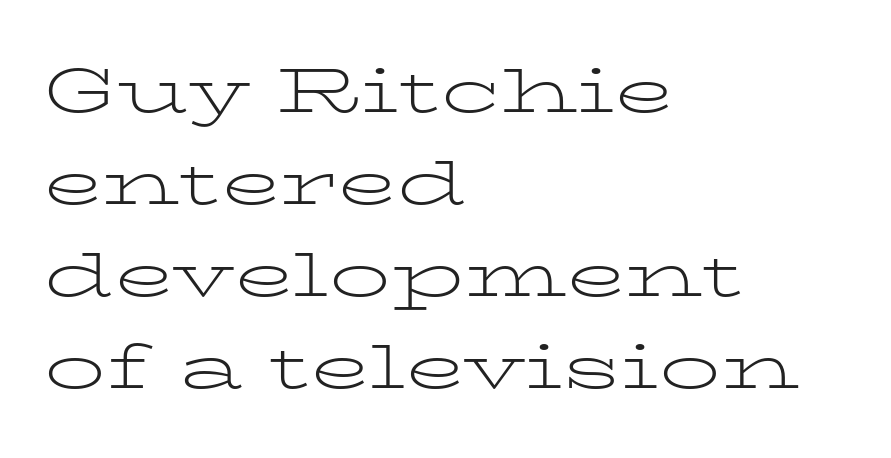
The image shows 61 px light, wide serif type, upright; set left-aligned, normal line spacing (1.51x), normal letter spacing, not underlined; low stroke contrast and a medium x-height.
